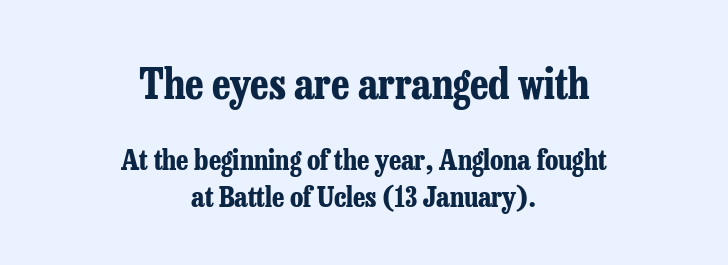
Q: Is the text bold? A: Yes.
Q: Is the text italic (slanted)? A: No, it is upright.
Q: Is the typeface a serif or a sans-serif typeface? A: Serif.
Q: Is the text underlined? A: No.
Q: How is the paragraph aligned? A: Centered.
Q: Is the spacing between letters normal or unusually wide? A: Normal.
Q: Is the spacing between lines tight, normal or loose? A: Normal.
Q: Which block of text is set in a larger size, the first (top) or the second (bottom)? A: The first (top) one.
Q: Width (condensed, normal, or wide)? A: Condensed.
Q: Stroke contrast? A: Low.
Q: x-height? A: Medium.
Q: Monospaced? A: No.
